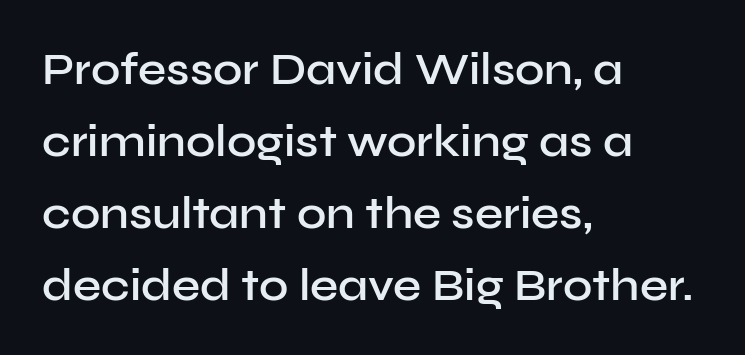
Tall strokes in this sample are plumb rather than angled. Inter-character spacing is left at the font's built-in metrics. The rag falls on the right side of this text block. Summary of vertical rhythm: regular, with standard interline spacing. Font category for this specimen: sans-serif. A typesetter would call this proportional, since set widths differ per character.
